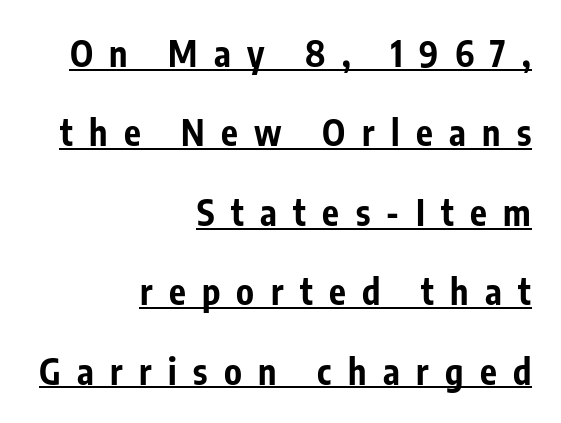
Grotesque or geometric, the face here clearly has no serifs. Line ends are locked; line starts wander. Emphasis is given by a line drawn under the lettering. Baseline-to-baseline distance is far greater than the letter height. Typographic density is high because the face is bold.
